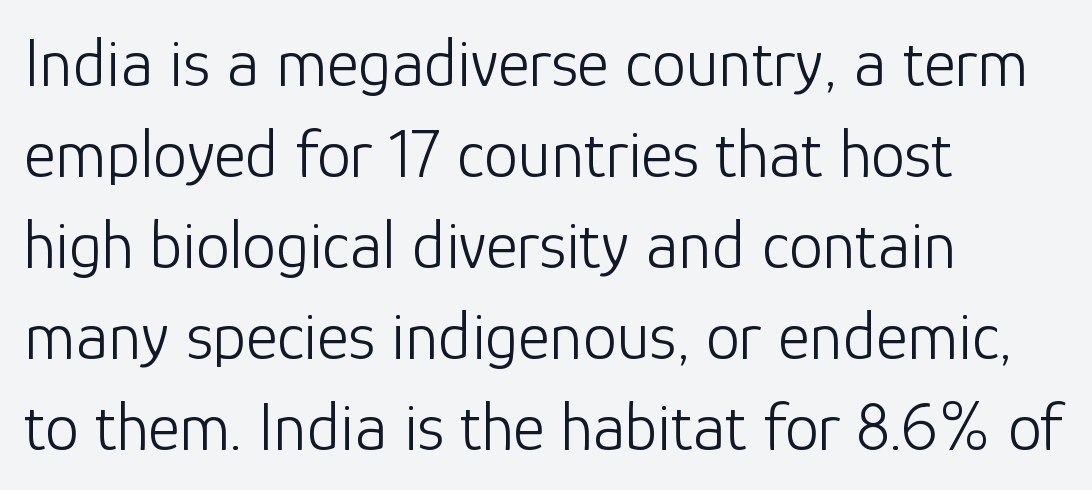
Q: Is the text bold? A: No.
Q: Is the text italic (slanted)? A: No, it is upright.
Q: Is the typeface a serif or a sans-serif typeface? A: Sans-serif.
Q: Is the text underlined? A: No.
Q: How is the paragraph aligned? A: Left-aligned.
Q: Is the spacing between letters normal or unusually wide? A: Normal.
Q: Is the spacing between lines tight, normal or loose? A: Normal.
Q: Width (condensed, normal, or wide)? A: Normal.
Q: Stroke contrast? A: Low.
Q: x-height? A: Medium.
Q: Monospaced? A: No.
